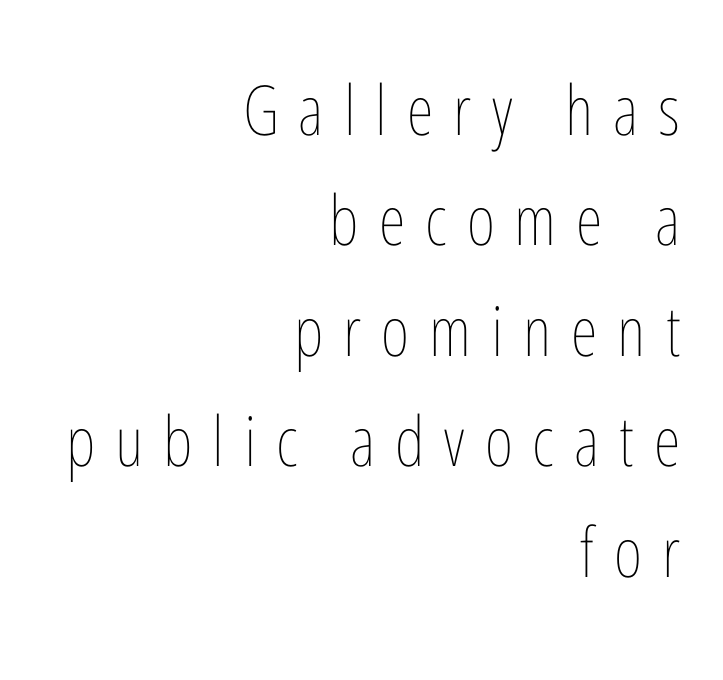
{"italic": "no", "bold": "no", "weight": "thin", "width": "condensed", "stroke_contrast": "low", "x_height": "medium", "monospaced": "no", "underline": "no", "align": "right", "line_spacing": "normal", "line_spacing_ratio": 1.6, "letter_spacing": "wide", "letter_spacing_em": 0.29, "glyph_px": 69}
